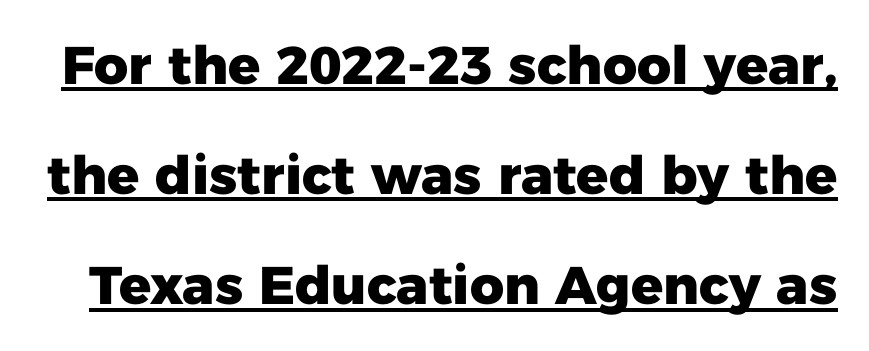
Q: Is the text bold? A: Yes.
Q: Is the text italic (slanted)? A: No, it is upright.
Q: Is the typeface a serif or a sans-serif typeface? A: Sans-serif.
Q: Is the text underlined? A: Yes.
Q: Is the spacing between letters normal or unusually wide? A: Normal.
Q: Is the spacing between lines tight, normal or loose? A: Loose.
Q: Width (condensed, normal, or wide)? A: Normal.
Q: Stroke contrast? A: Low.
Q: x-height? A: Medium.
Q: Monospaced? A: No.
